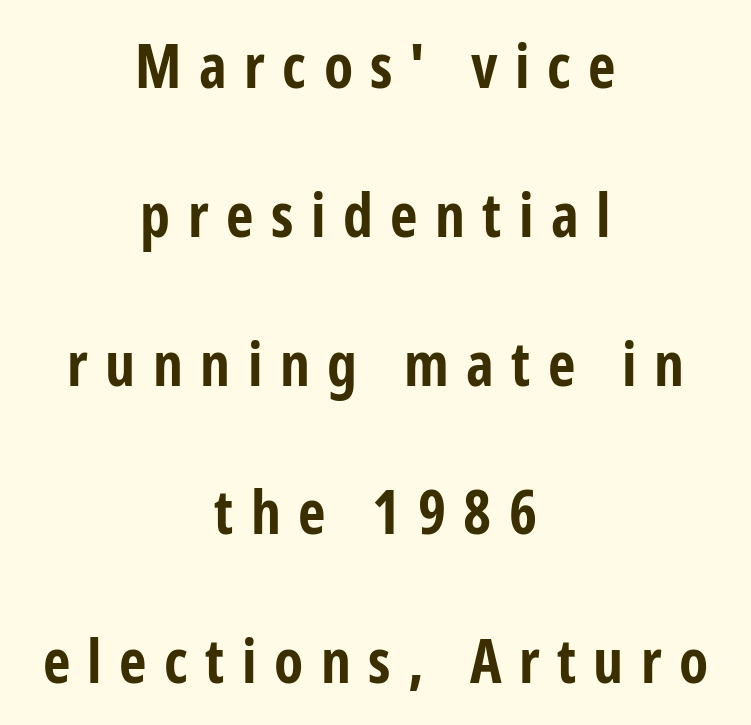
{"serif": "no", "italic": "no", "bold": "yes", "weight": "bold", "width": "condensed", "stroke_contrast": "low", "x_height": "medium", "monospaced": "no", "underline": "no", "align": "center", "line_spacing": "loose", "line_spacing_ratio": 2.48, "letter_spacing": "wide", "letter_spacing_em": 0.29, "glyph_px": 60}
